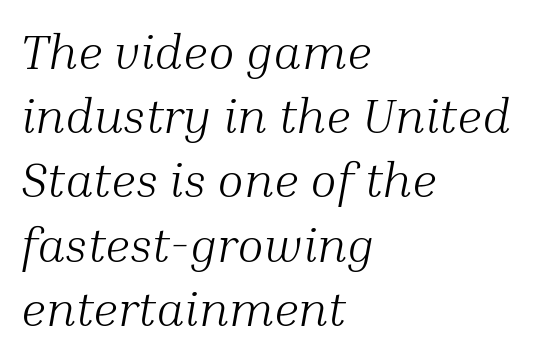
Q: Is the text bold? A: No.
Q: Is the text italic (slanted)? A: Yes, it leans right by about 10 degrees.
Q: Is the typeface a serif or a sans-serif typeface? A: Serif.
Q: Is the text underlined? A: No.
Q: How is the paragraph aligned? A: Left-aligned.
Q: Is the spacing between letters normal or unusually wide? A: Normal.
Q: Is the spacing between lines tight, normal or loose? A: Normal.
Q: Width (condensed, normal, or wide)? A: Normal.
Q: Stroke contrast? A: Medium.
Q: x-height? A: Medium.
Q: Monospaced? A: No.
